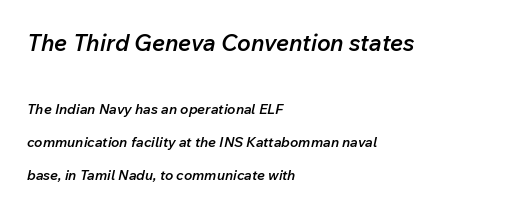
Visually the block forms a straight wall on the left and a jagged coastline on the right. Baseline-to-baseline distance is far greater than the letter height. Words appear dense and cohesive because spacing is normal. A semibold gives these letters moderate extra thickness, short of bold. Caption: upper text group enlarged, lower text group reduced. Type without underlining.
